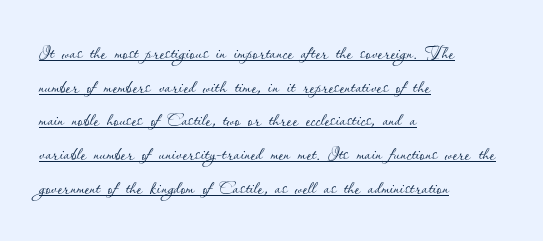
Honestly, the row spacing looks completely unremarkable. In designer terms, the underline attribute is active on this setting. A classic flush-left, rag-right setting is used for this passage. The type is set solid horizontally, with unmodified tracking.
